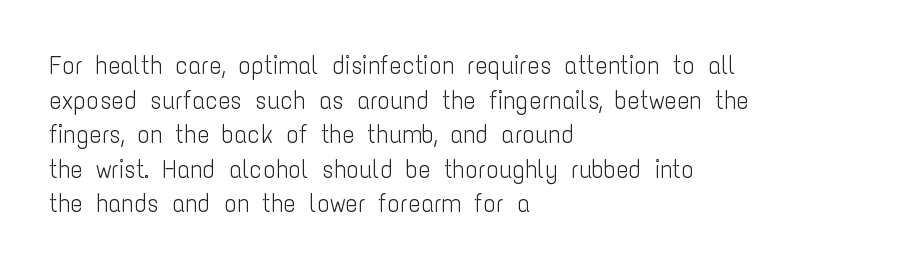
Q: Is the text bold? A: No.
Q: Is the text italic (slanted)? A: No, it is upright.
Q: Is the text underlined? A: No.
Q: How is the paragraph aligned? A: Left-aligned.
Q: Is the spacing between letters normal or unusually wide? A: Normal.
Q: Is the spacing between lines tight, normal or loose? A: Normal.
